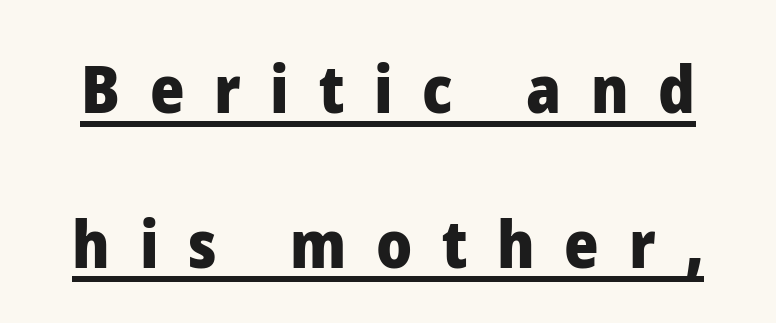
Q: Is the text bold? A: Yes.
Q: Is the text italic (slanted)? A: No, it is upright.
Q: Is the typeface a serif or a sans-serif typeface? A: Sans-serif.
Q: Is the text underlined? A: Yes.
Q: Is the spacing between letters normal or unusually wide? A: Unusually wide.
Q: Is the spacing between lines tight, normal or loose? A: Loose.
Q: Width (condensed, normal, or wide)? A: Normal.
Q: Stroke contrast? A: Low.
Q: x-height? A: Medium.
Q: Monospaced? A: No.
